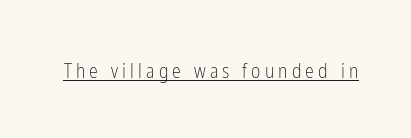
Q: Is the text bold? A: No.
Q: Is the text italic (slanted)? A: No, it is upright.
Q: Is the text underlined? A: Yes.
Q: Is the spacing between letters normal or unusually wide? A: Unusually wide.
